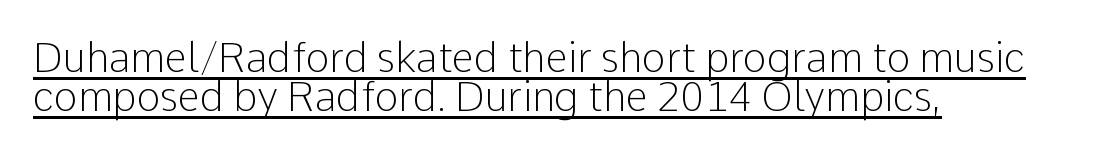
{"serif": "no", "italic": "no", "bold": "no", "weight": "light", "width": "normal", "stroke_contrast": "low", "x_height": "medium", "monospaced": "no", "underline": "yes", "align": "left", "line_spacing": "tight", "line_spacing_ratio": 0.98, "letter_spacing": "normal", "letter_spacing_em": 0.0, "glyph_px": 40}
